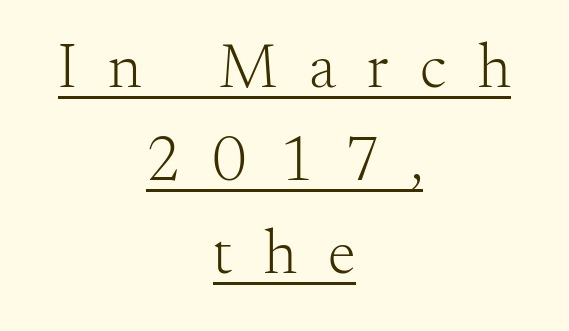
Summary of vertical rhythm: regular, with standard interline spacing. Serifs: yes, visible at the terminals of the letterforms. Does extra space separate the letters? Yes, quite a lot of it. The passage shown is underscored from start to finish. Stroke mass is kept to a normal reading level or below. Each line is balanced around a shared central axis.
